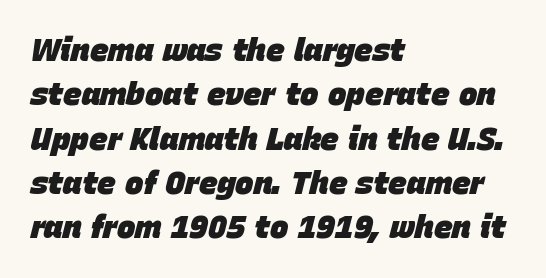
Q: Is the text bold? A: Yes.
Q: Is the text italic (slanted)? A: Yes, it leans right by about 15 degrees.
Q: Is the text underlined? A: No.
Q: How is the paragraph aligned? A: Left-aligned.
Q: Is the spacing between letters normal or unusually wide? A: Normal.
Q: Is the spacing between lines tight, normal or loose? A: Normal.
Q: Width (condensed, normal, or wide)? A: Normal.
Q: Stroke contrast? A: Low.
Q: x-height? A: Large.
Q: Monospaced? A: No.
